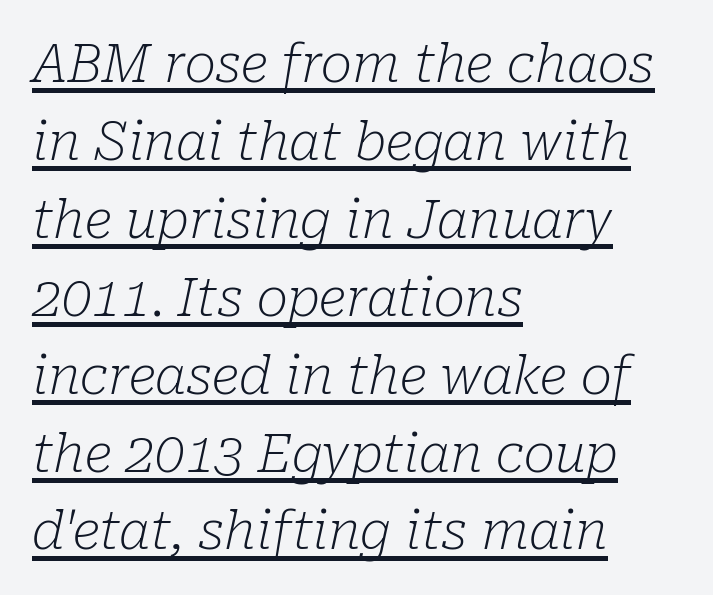
These lines are rendered in a variable-pitch font. To sum up the face: it has serifs. This rendering leaves character spacing at its baseline value. Stems here are at most as thick as an everyday book face. What's the leading like? Ordinary, nothing unusual.
